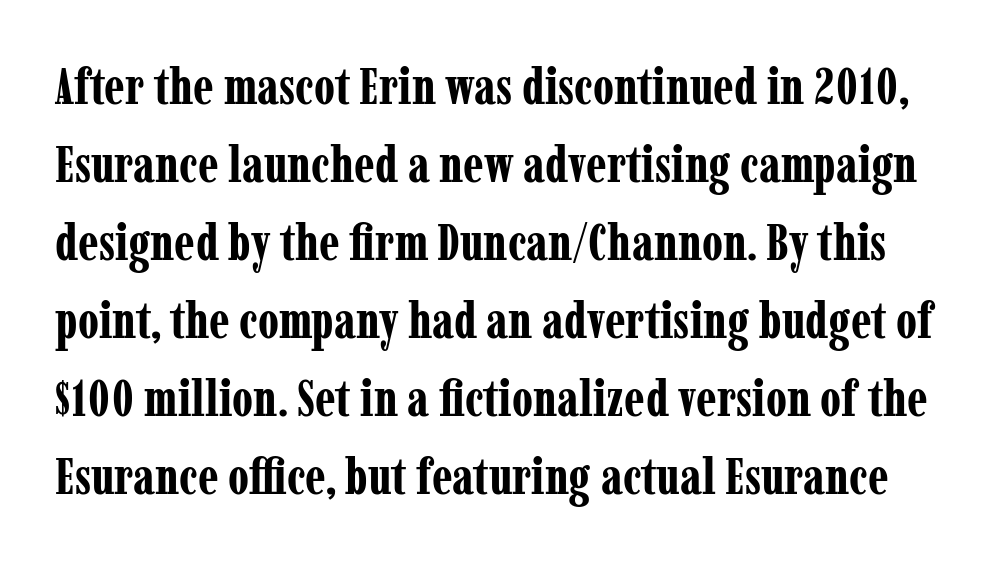
The image shows 51 px bold, condensed serif type, upright; set normal line spacing (1.53x), normal letter spacing, not underlined; low stroke contrast and a medium x-height.
